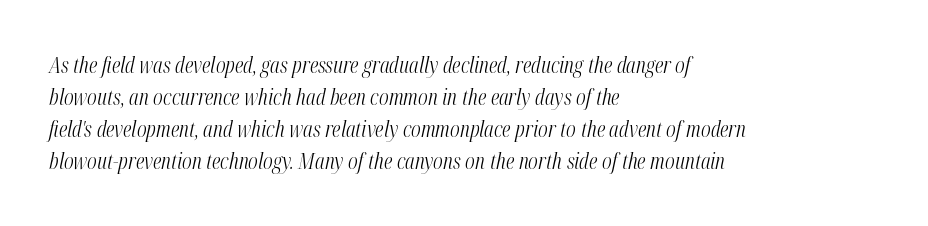
The image shows 22 px text type, italic (leaning right); set left-aligned, normal line spacing (1.46x), normal letter spacing, not underlined.
